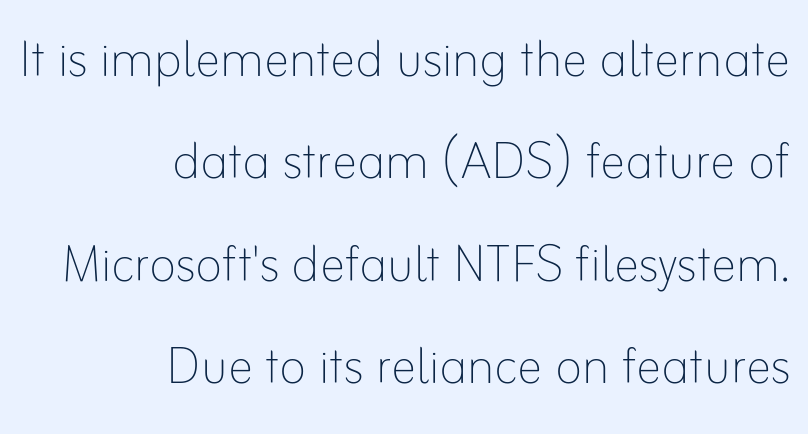
Q: Is the text bold? A: No.
Q: Is the text italic (slanted)? A: No, it is upright.
Q: Is the text underlined? A: No.
Q: How is the paragraph aligned? A: Right-aligned.
Q: Is the spacing between letters normal or unusually wide? A: Normal.
Q: Is the spacing between lines tight, normal or loose? A: Normal.
Q: Width (condensed, normal, or wide)? A: Normal.
Q: Stroke contrast? A: Low.
Q: x-height? A: Small.
Q: Monospaced? A: No.
